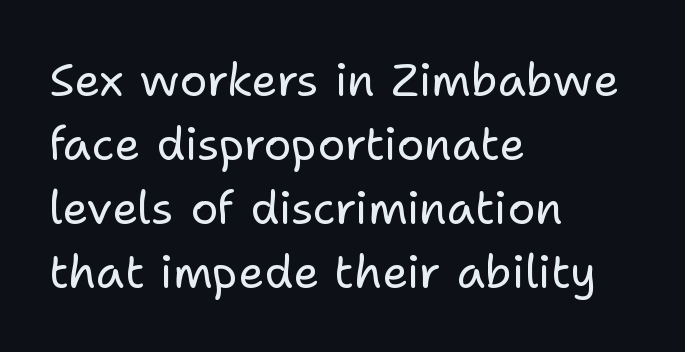
{"serif": "no", "italic": "no", "bold": "no", "weight": "regular", "width": "normal", "stroke_contrast": "low", "x_height": "medium", "monospaced": "no", "underline": "no", "align": "left", "line_spacing": "normal", "line_spacing_ratio": 1.39, "letter_spacing": "normal", "letter_spacing_em": 0.0, "glyph_px": 46}
